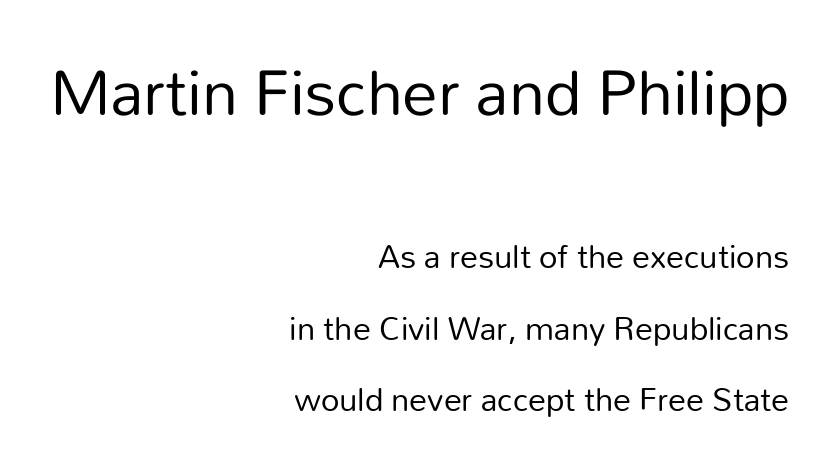
The image shows 71 px regular-weight sans-serif type, upright; set right-aligned, loose line spacing (1.99x), normal letter spacing, not underlined; the first (top) block is 1.97x larger; low stroke contrast and a medium x-height.
